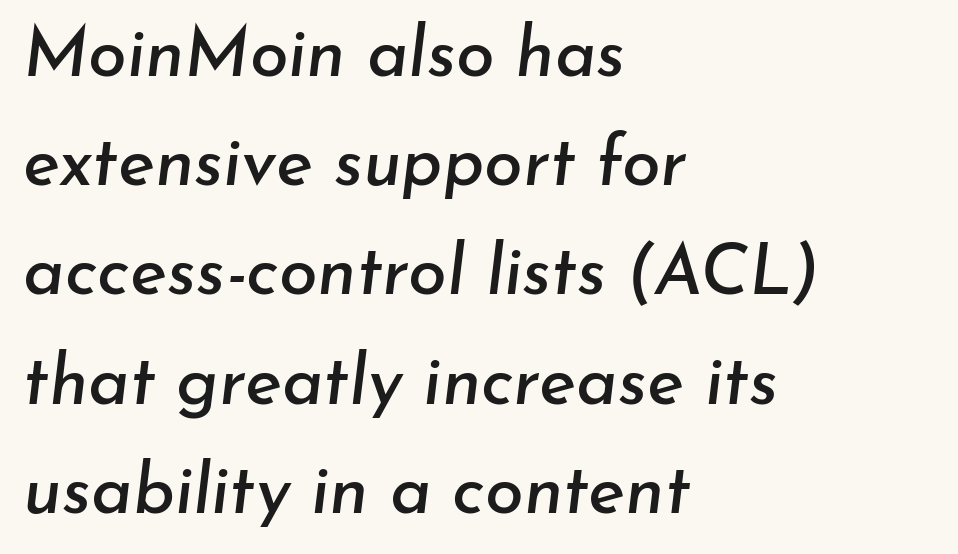
{"italic": "yes", "lean": "right", "slant_degrees": 7, "width": "normal", "stroke_contrast": "low", "x_height": "small", "monospaced": "no", "underline": "no", "align": "left", "line_spacing": "normal", "line_spacing_ratio": 1.56, "letter_spacing": "normal", "letter_spacing_em": 0.0, "glyph_px": 70}
